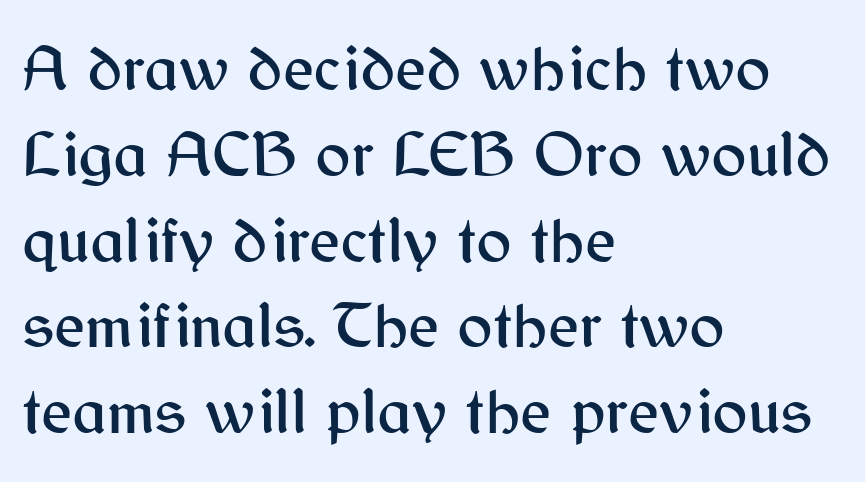
Q: Is the text italic (slanted)? A: No, it is upright.
Q: Is the typeface a serif or a sans-serif typeface? A: Sans-serif.
Q: Is the text underlined? A: No.
Q: How is the paragraph aligned? A: Left-aligned.
Q: Is the spacing between letters normal or unusually wide? A: Normal.
Q: Is the spacing between lines tight, normal or loose? A: Normal.
Q: Width (condensed, normal, or wide)? A: Normal.
Q: Stroke contrast? A: Medium.
Q: x-height? A: Medium.
Q: Monospaced? A: No.
